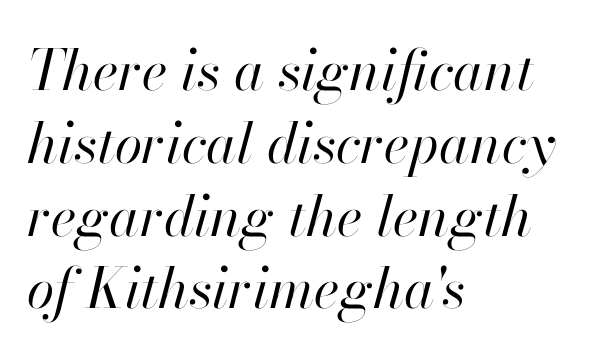
The image shows 56 px regular-weight type, italic (leaning right); set left-aligned, normal line spacing (1.3x), normal letter spacing, not underlined; high stroke contrast and a small x-height.
